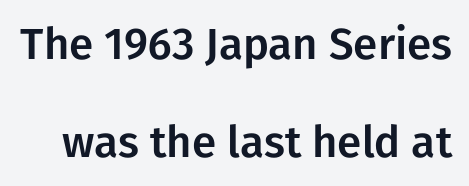
The image shows 44 px sans-serif type, upright; set loose line spacing (2.22x), normal letter spacing, not underlined; low stroke contrast and a medium x-height.
